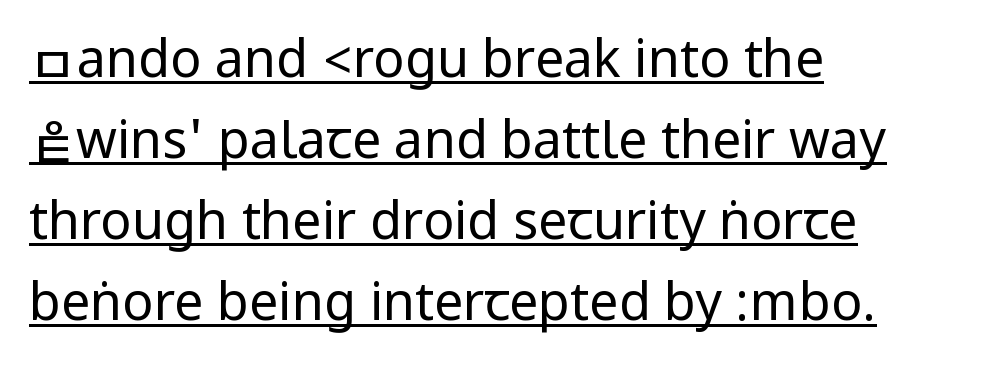
This is not heavy type; no bold has been used. You can tell it's not italic because the verticals are truly vertical. Type style note: lacks serifs. Look at the tracking — it's just the regular setting, nothing added. The face used here appears with an underline applied.
